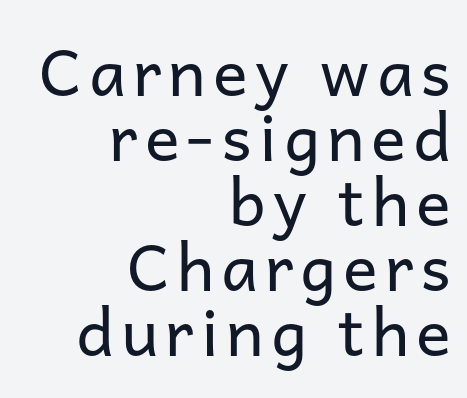
The image shows 65 px regular-weight sans-serif type, upright; set right-aligned, tight line spacing (1.0x), not underlined; low stroke contrast and a medium x-height.
